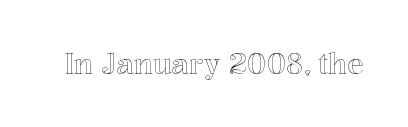
{"italic": "no", "width": "normal", "x_height": "medium", "monospaced": "no", "underline": "no", "letter_spacing": "normal", "letter_spacing_em": 0.0, "glyph_px": 28}
